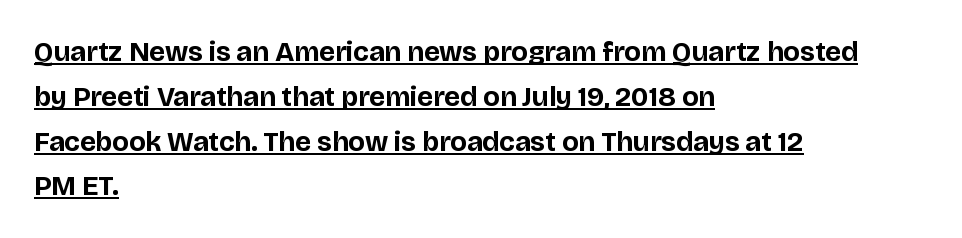
The image shows 28 px bold sans-serif type, upright; set left-aligned, normal line spacing (1.6x), normal letter spacing, underlined; low stroke contrast and a large x-height.
